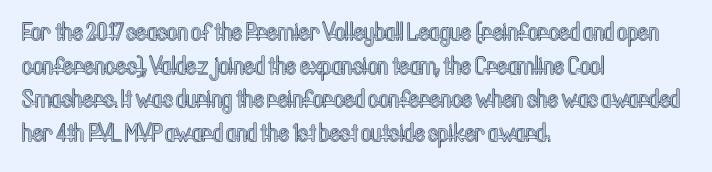
Caption: multi-line text, flush left, ragged right. The font's upright variant was chosen for this text. What stands out about the letter spacing? Nothing — it is the standard amount. Has an underline been added? It has not. This block has exactly the height ordinary leading produces.
